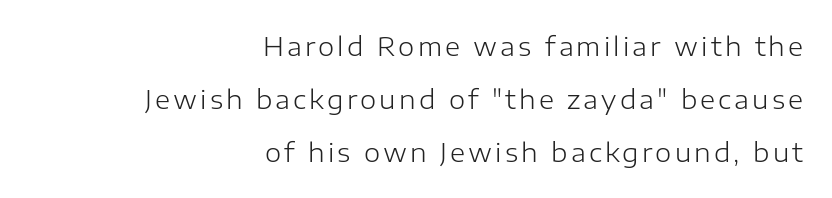
Each row of text sits above clean, open space. Interline gaps are noticeably wide in this sample. You can tell it's not italic because the verticals are truly vertical. Heft: none added — not bold. All the whitespace from short lines collects on the left.
